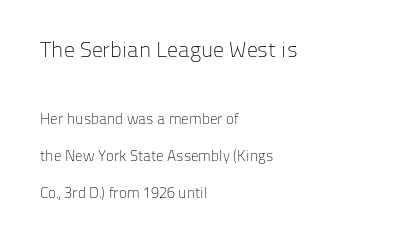
Q: Is the text bold? A: No.
Q: Is the text italic (slanted)? A: No, it is upright.
Q: Is the text underlined? A: No.
Q: How is the paragraph aligned? A: Left-aligned.
Q: Is the spacing between letters normal or unusually wide? A: Normal.
Q: Is the spacing between lines tight, normal or loose? A: Loose.
Q: Which block of text is set in a larger size, the first (top) or the second (bottom)? A: The first (top) one.
